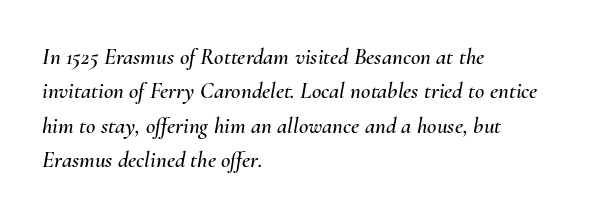
Q: Is the text italic (slanted)? A: Yes, it leans right by about 10 degrees.
Q: Is the text underlined? A: No.
Q: How is the paragraph aligned? A: Left-aligned.
Q: Is the spacing between letters normal or unusually wide? A: Normal.
Q: Is the spacing between lines tight, normal or loose? A: Normal.
